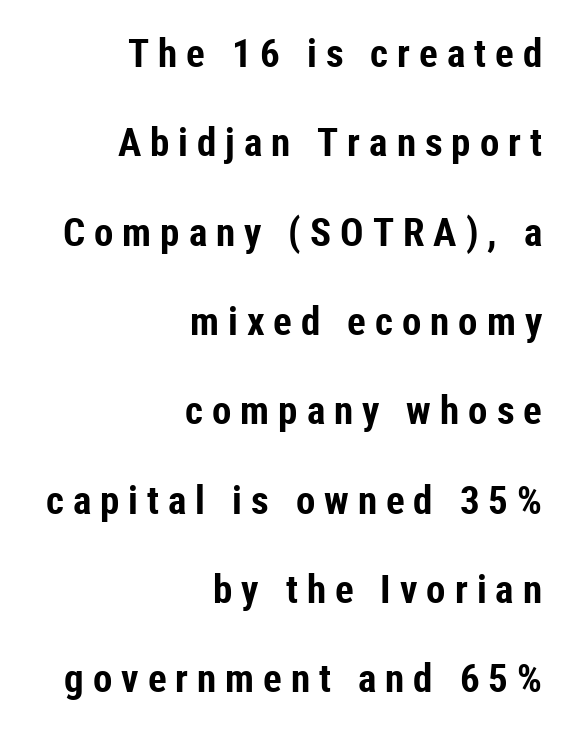
{"serif": "no", "italic": "no", "bold": "yes", "weight": "bold", "width": "condensed", "stroke_contrast": "low", "x_height": "medium", "monospaced": "no", "underline": "no", "align": "right", "line_spacing": "loose", "line_spacing_ratio": 2.29, "letter_spacing": "wide", "letter_spacing_em": 0.23, "glyph_px": 39}
